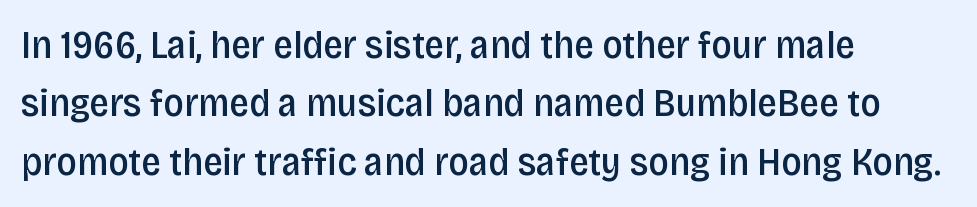
Visually the block forms a straight wall on the left and a jagged coastline on the right. The passage shown is semibold, sitting just below true bold. The strip under each line holds only bare page. Interline gaps are of average width in this sample. Proportional: the letters do not fall into vertical columns. Do the letters lean? They stand straight.
